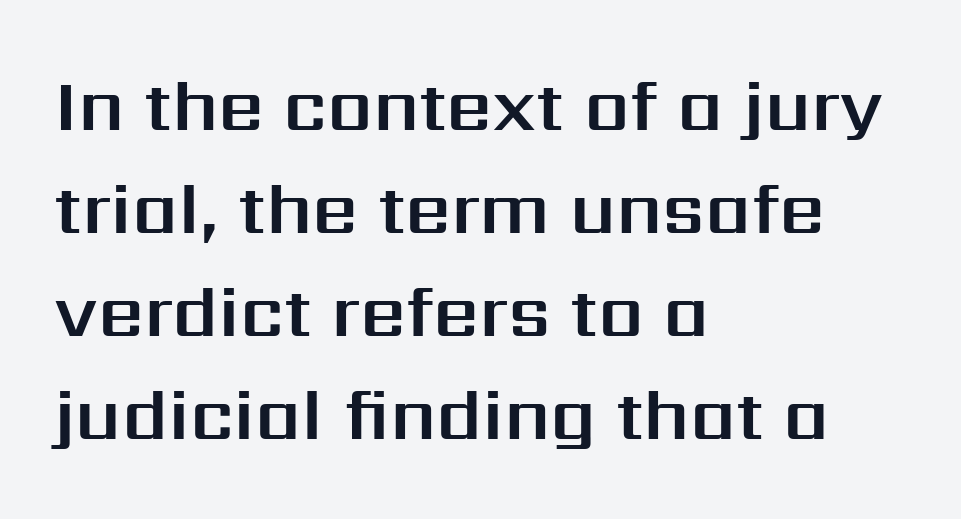
The image shows 72 px sans-serif type, upright; set left-aligned, normal line spacing (1.43x), normal letter spacing, not underlined; medium stroke contrast and a medium x-height.
